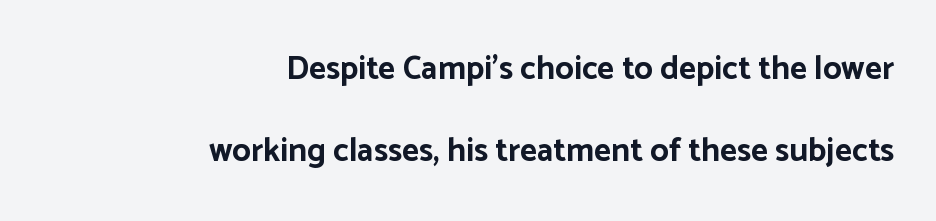
The image shows 33 px bold sans-serif type, upright; set right-aligned, loose line spacing (2.48x), normal letter spacing, not underlined; low stroke contrast and a medium x-height.
